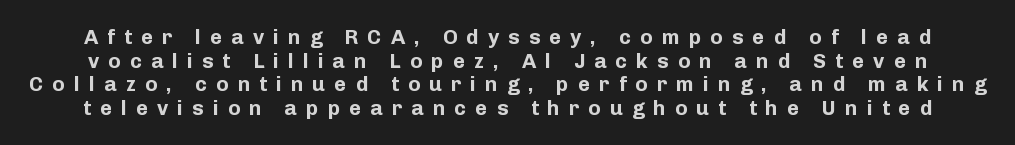
The type is letterspaced generously, with wide tracking. Words float on clear page, feet unadorned. Interline gaps are noticeably narrow in this sample. The rendering uses a bold face; every stroke is thick and dark.
